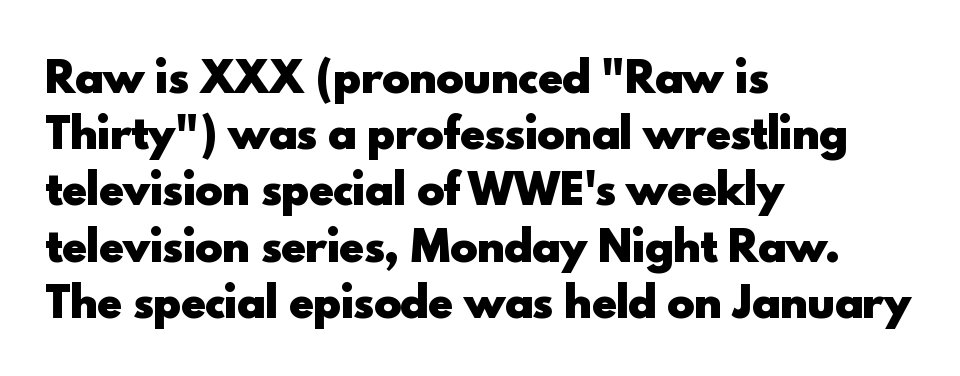
The image shows 41 px heavy sans-serif type, upright; set left-aligned, normal line spacing (1.37x), normal letter spacing, not underlined; a small x-height.
